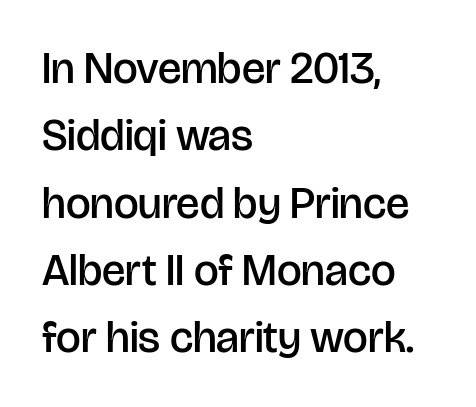
Q: Is the text bold? A: Semi-bold.
Q: Is the text italic (slanted)? A: No, it is upright.
Q: Is the typeface a serif or a sans-serif typeface? A: Sans-serif.
Q: Is the text underlined? A: No.
Q: How is the paragraph aligned? A: Left-aligned.
Q: Is the spacing between letters normal or unusually wide? A: Normal.
Q: Is the spacing between lines tight, normal or loose? A: Normal.
Q: Width (condensed, normal, or wide)? A: Normal.
Q: Stroke contrast? A: Low.
Q: x-height? A: Large.
Q: Monospaced? A: No.
